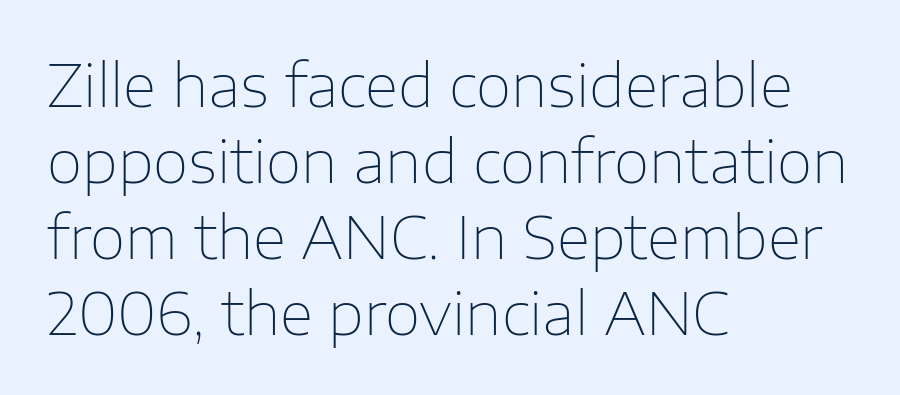
Baseline-to-baseline distance is the conventional proportion of letter height. Note: no serifs on the glyphs. The strokes carry an ordinary text weight at most. The words here are not underlined. These lines keep a tight, regular rhythm from letter to letter.
